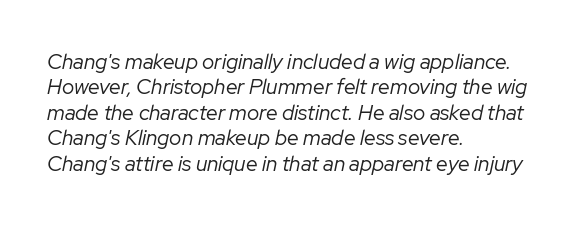
Q: Is the text bold? A: No.
Q: Is the text italic (slanted)? A: Yes, it leans right by about 12 degrees.
Q: Is the text underlined? A: No.
Q: How is the paragraph aligned? A: Left-aligned.
Q: Is the spacing between letters normal or unusually wide? A: Normal.
